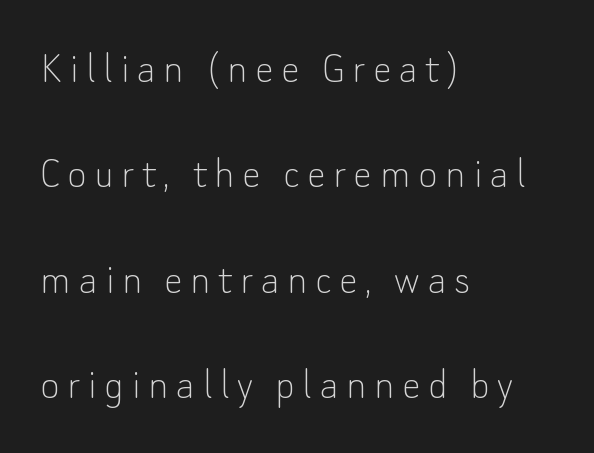
{"serif": "no", "italic": "no", "bold": "no", "weight": "thin", "width": "normal", "stroke_contrast": "low", "x_height": "small", "monospaced": "no", "underline": "no", "align": "left", "line_spacing": "loose", "line_spacing_ratio": 2.29, "glyph_px": 46}
